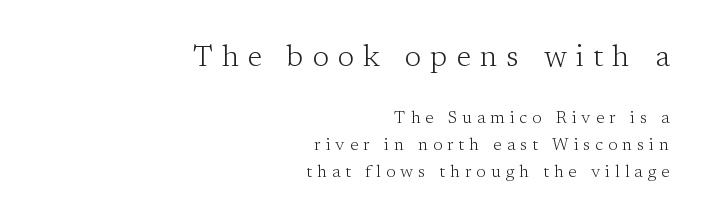
Q: Is the text bold? A: No.
Q: Is the text italic (slanted)? A: No, it is upright.
Q: Is the typeface a serif or a sans-serif typeface? A: Serif.
Q: Is the text underlined? A: No.
Q: How is the paragraph aligned? A: Right-aligned.
Q: Is the spacing between letters normal or unusually wide? A: Unusually wide.
Q: Is the spacing between lines tight, normal or loose? A: Normal.
Q: Which block of text is set in a larger size, the first (top) or the second (bottom)? A: The first (top) one.
Q: Width (condensed, normal, or wide)? A: Normal.
Q: Stroke contrast? A: Low.
Q: x-height? A: Medium.
Q: Monospaced? A: No.
